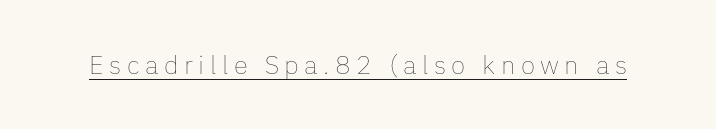
Q: Is the text bold? A: No.
Q: Is the text italic (slanted)? A: No, it is upright.
Q: Is the text underlined? A: Yes.
Q: Is the spacing between letters normal or unusually wide? A: Unusually wide.
